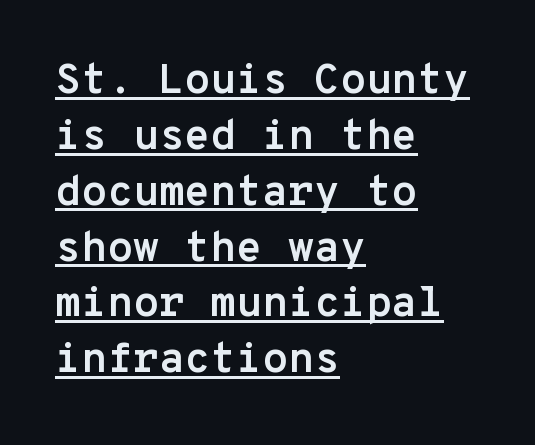
Q: Is the text bold? A: Yes.
Q: Is the text italic (slanted)? A: No, it is upright.
Q: Is the typeface a serif or a sans-serif typeface? A: Sans-serif.
Q: Is the text underlined? A: Yes.
Q: How is the paragraph aligned? A: Left-aligned.
Q: Is the spacing between letters normal or unusually wide? A: Normal.
Q: Is the spacing between lines tight, normal or loose? A: Normal.
Q: Width (condensed, normal, or wide)? A: Normal.
Q: Stroke contrast? A: Low.
Q: x-height? A: Medium.
Q: Monospaced? A: Yes.
